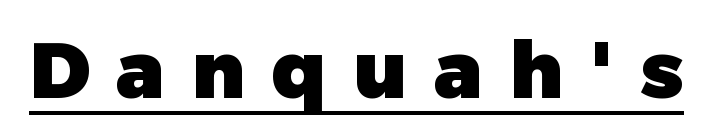
Q: Is the text bold? A: Yes.
Q: Is the text italic (slanted)? A: No, it is upright.
Q: Is the typeface a serif or a sans-serif typeface? A: Sans-serif.
Q: Is the text underlined? A: Yes.
Q: Is the spacing between letters normal or unusually wide? A: Unusually wide.
Q: Width (condensed, normal, or wide)? A: Normal.
Q: Stroke contrast? A: Low.
Q: x-height? A: Medium.
Q: Monospaced? A: No.
